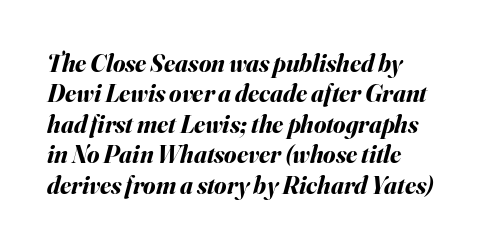
The image shows 25 px bold type, italic (leaning right); set line spacing 1.22x, normal letter spacing, not underlined.
